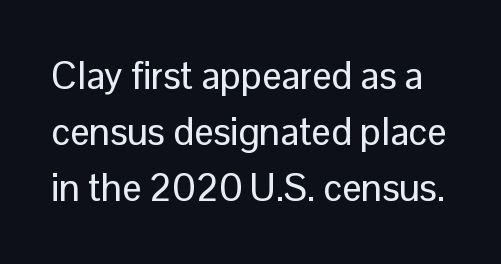
Q: Is the text italic (slanted)? A: No, it is upright.
Q: Is the typeface a serif or a sans-serif typeface? A: Sans-serif.
Q: Is the text underlined? A: No.
Q: Is the spacing between letters normal or unusually wide? A: Normal.
Q: Is the spacing between lines tight, normal or loose? A: Normal.
Q: Width (condensed, normal, or wide)? A: Normal.
Q: Stroke contrast? A: Low.
Q: x-height? A: Medium.
Q: Monospaced? A: No.
